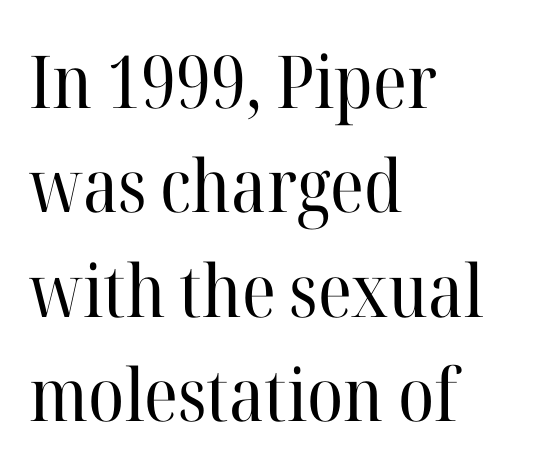
Q: Is the text bold? A: No.
Q: Is the text italic (slanted)? A: No, it is upright.
Q: Is the typeface a serif or a sans-serif typeface? A: Serif.
Q: Is the text underlined? A: No.
Q: How is the paragraph aligned? A: Left-aligned.
Q: Is the spacing between letters normal or unusually wide? A: Normal.
Q: Is the spacing between lines tight, normal or loose? A: Normal.
Q: Width (condensed, normal, or wide)? A: Normal.
Q: Stroke contrast? A: High.
Q: x-height? A: Medium.
Q: Monospaced? A: No.
